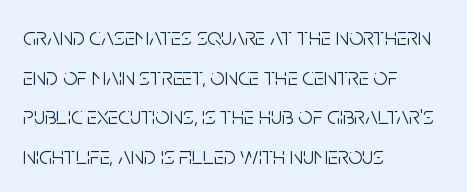
The image shows 25 px text type, upright; set left-aligned, normal line spacing (1.59x), normal letter spacing, not underlined.
